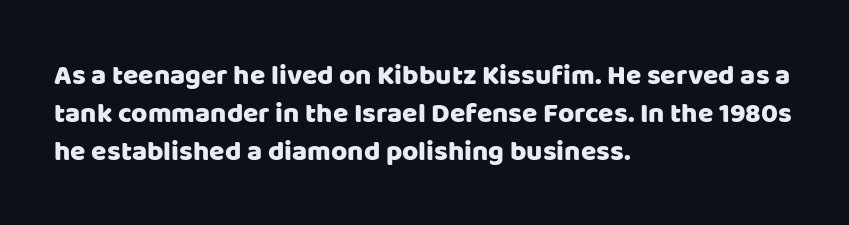
The image shows 28 px sans-serif type, upright; set left-aligned, normal line spacing (1.35x), normal letter spacing, not underlined; low stroke contrast and a large x-height.
